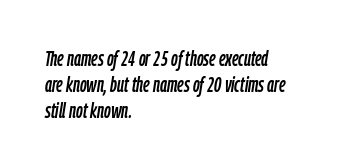
{"italic": "yes", "lean": "right", "slant_degrees": 9, "underline": "no", "align": "left", "line_spacing_ratio": 1.23, "letter_spacing": "normal", "letter_spacing_em": 0.0, "glyph_px": 21}
